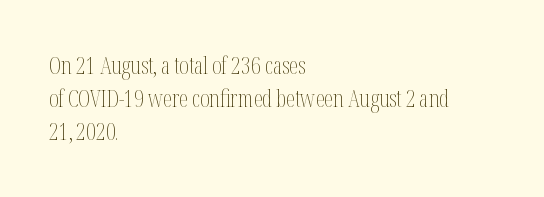
The image shows 23 px text type, upright; set left-aligned, normal line spacing (1.44x), normal letter spacing, not underlined.
